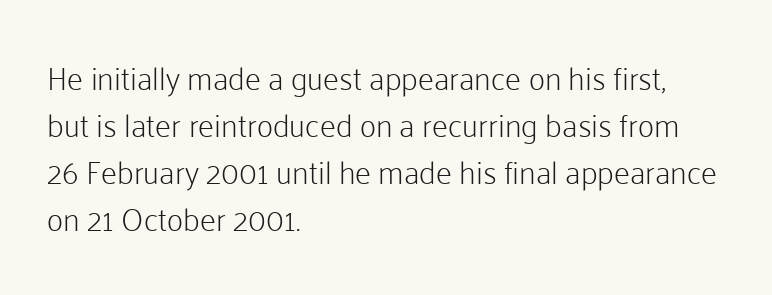
The image shows 32 px light sans-serif type, upright; set left-aligned, normal line spacing (1.47x), normal letter spacing, not underlined; low stroke contrast and a medium x-height.
